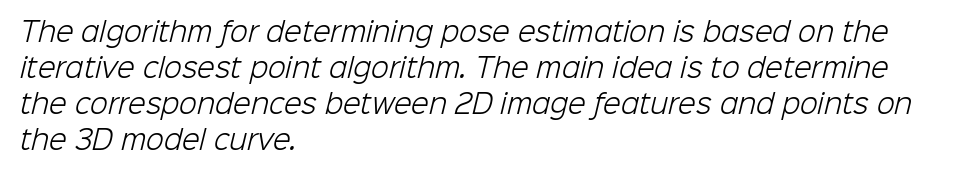
A normal amount of white space separates one row of letters from the next. Stems here are at most as thick as an everyday book face. A classic flush-left, rag-right setting is used for this passage. The zone under the glyphs is completely vacant.
